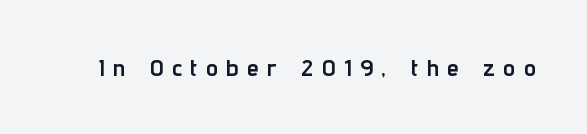
The specimen reads as upright at a glance. Bare-footed words on every line. In terms of letterspacing, this is a distinctly airy, spread setting. The glyphs have the mass of a bold cut.
